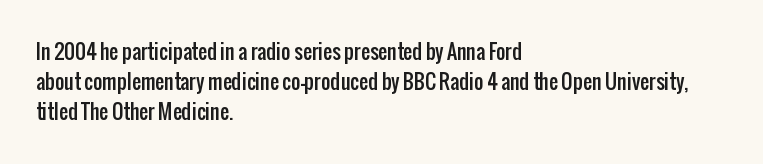
Q: Is the text italic (slanted)? A: No, it is upright.
Q: Is the text underlined? A: No.
Q: How is the paragraph aligned? A: Left-aligned.
Q: Is the spacing between letters normal or unusually wide? A: Normal.
Q: Is the spacing between lines tight, normal or loose? A: Normal.
